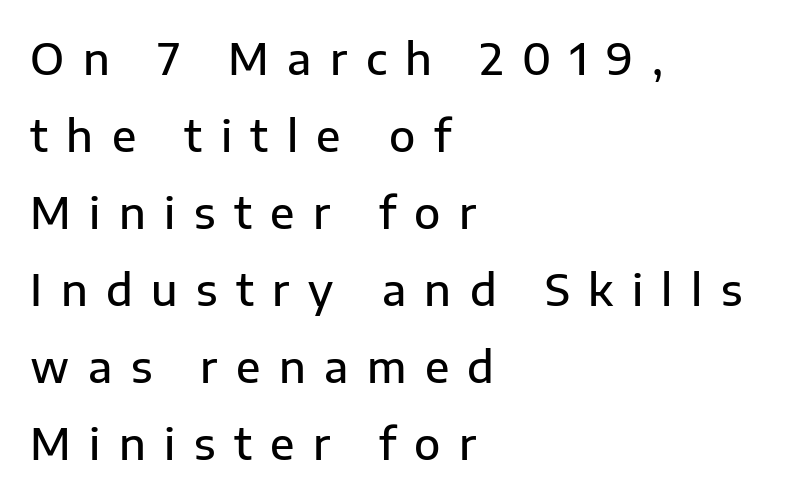
The image shows 43 px semibold sans-serif type, upright; set left-aligned, line spacing 1.79x, unusually wide letter spacing (+0.43 em), not underlined; low stroke contrast and a medium x-height.
